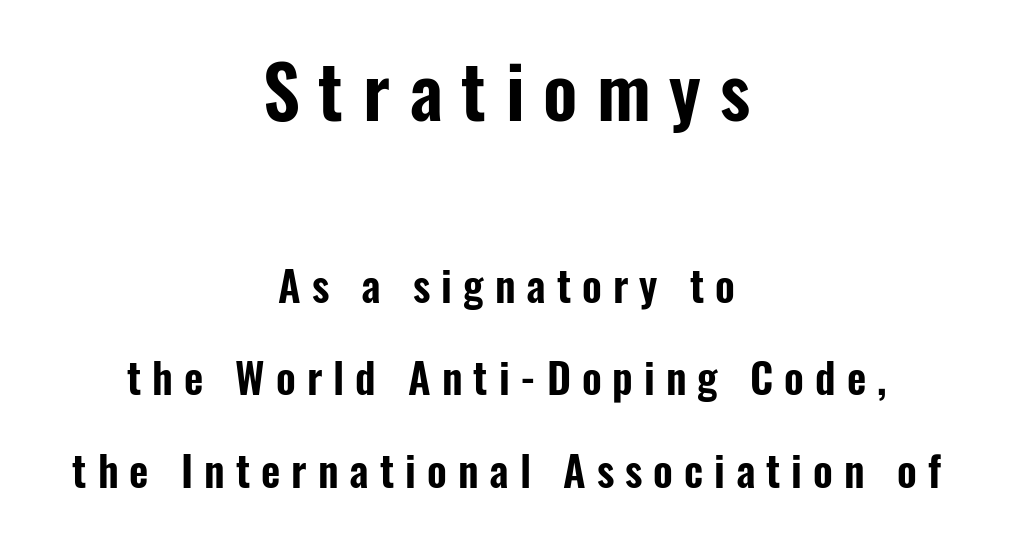
The image shows 73 px condensed sans-serif type, upright; set centered, loose line spacing (2.2x), unusually wide letter spacing (+0.26 em), not underlined; the first (top) block is 1.74x larger; low stroke contrast and a medium x-height.
